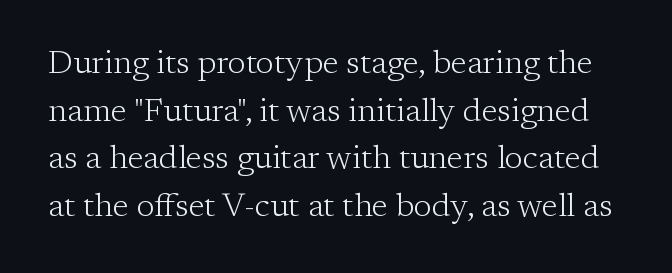
The image shows 33 px light serif type, upright; set normal line spacing (1.44x), normal letter spacing, not underlined; low stroke contrast and a medium x-height.
